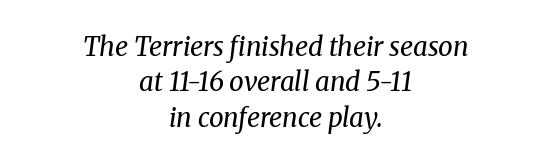
{"italic": "yes", "lean": "right", "slant_degrees": 8, "bold": "no", "underline": "no", "align": "center", "line_spacing": "normal", "line_spacing_ratio": 1.36, "letter_spacing": "normal", "letter_spacing_em": 0.0, "glyph_px": 26}
